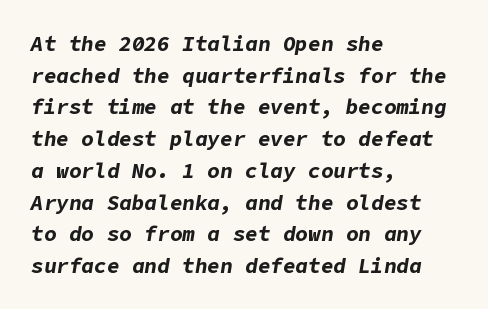
The image shows 21 px bold type, italic (leaning right); set left-aligned, normal line spacing (1.51x), normal letter spacing, not underlined.
